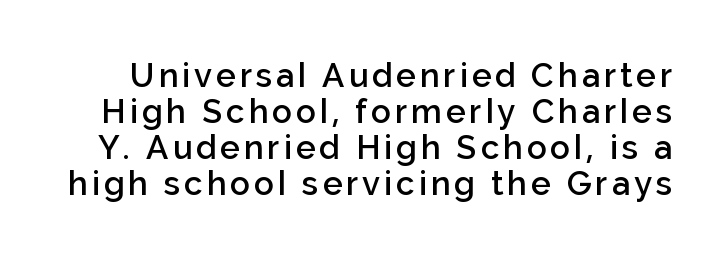
{"serif": "no", "italic": "no", "bold": "semi", "weight": "semibold", "width": "normal", "stroke_contrast": "low", "x_height": "medium", "monospaced": "no", "underline": "no", "line_spacing": "tight", "line_spacing_ratio": 1.09, "glyph_px": 33}
